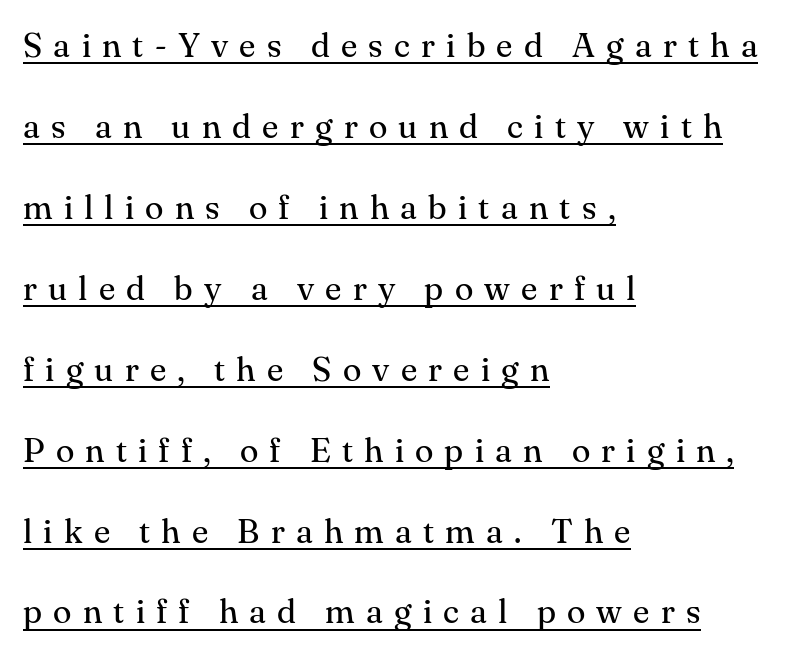
Q: Is the text bold? A: No.
Q: Is the text italic (slanted)? A: No, it is upright.
Q: Is the typeface a serif or a sans-serif typeface? A: Serif.
Q: Is the text underlined? A: Yes.
Q: How is the paragraph aligned? A: Left-aligned.
Q: Is the spacing between letters normal or unusually wide? A: Unusually wide.
Q: Is the spacing between lines tight, normal or loose? A: Loose.
Q: Width (condensed, normal, or wide)? A: Normal.
Q: Stroke contrast? A: Medium.
Q: x-height? A: Small.
Q: Monospaced? A: No.
